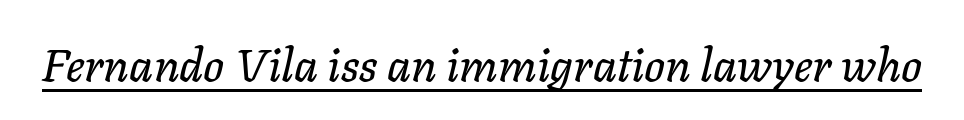
The image shows 46 px text type, italic (leaning right); set normal letter spacing, underlined; low stroke contrast and a medium x-height.
